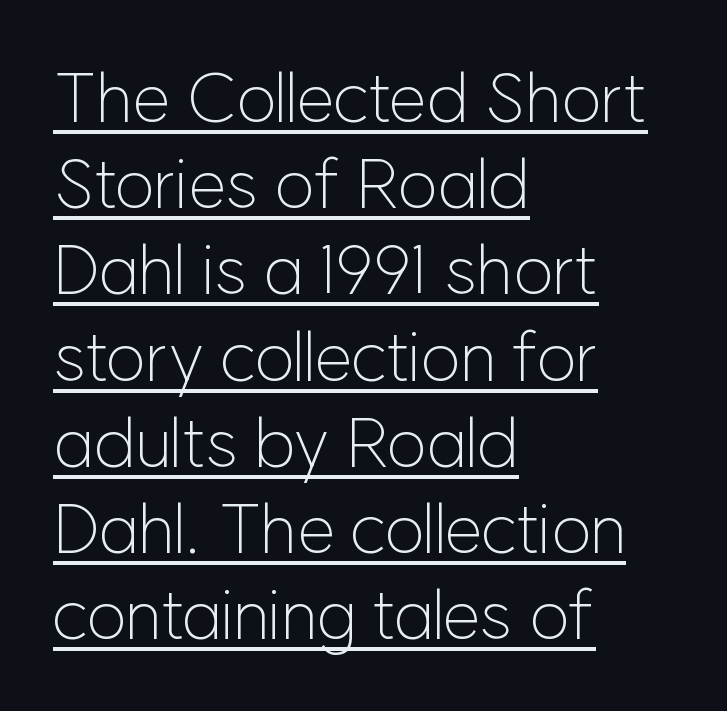
{"serif": "no", "italic": "no", "bold": "no", "weight": "light", "width": "normal", "stroke_contrast": "low", "x_height": "medium", "monospaced": "no", "underline": "yes", "align": "left", "line_spacing": "normal", "line_spacing_ratio": 1.25, "letter_spacing": "normal", "letter_spacing_em": 0.0, "glyph_px": 69}
